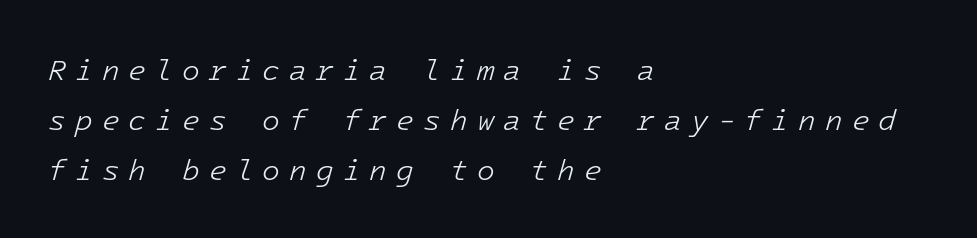
Q: Is the text bold? A: No.
Q: Is the text italic (slanted)? A: Yes, it leans right by about 16 degrees.
Q: Is the text underlined? A: No.
Q: How is the paragraph aligned? A: Left-aligned.
Q: Is the spacing between letters normal or unusually wide? A: Unusually wide.
Q: Width (condensed, normal, or wide)? A: Normal.
Q: Stroke contrast? A: Low.
Q: x-height? A: Medium.
